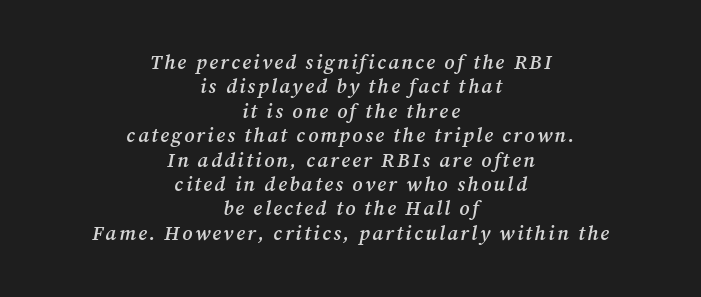
The image shows 20 px text type, italic (leaning right); set centered, line spacing 1.22x, not underlined.
